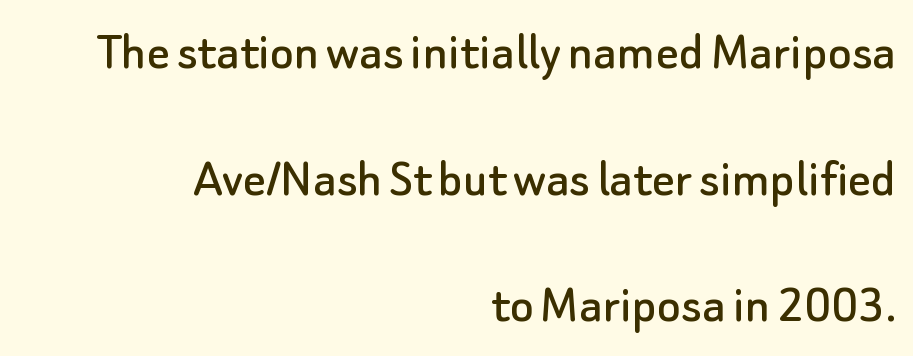
The image shows 56 px sans-serif type, upright; set right-aligned, loose line spacing (2.26x), normal letter spacing, not underlined; low stroke contrast and a small x-height.
